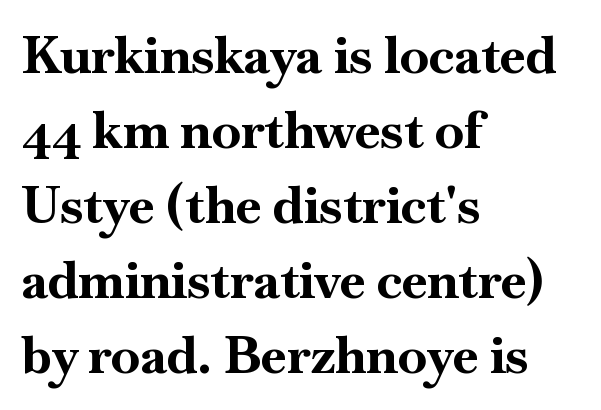
The image shows 52 px bold serif type, upright; set left-aligned, normal line spacing (1.44x), normal letter spacing, not underlined; high stroke contrast and a small x-height.
